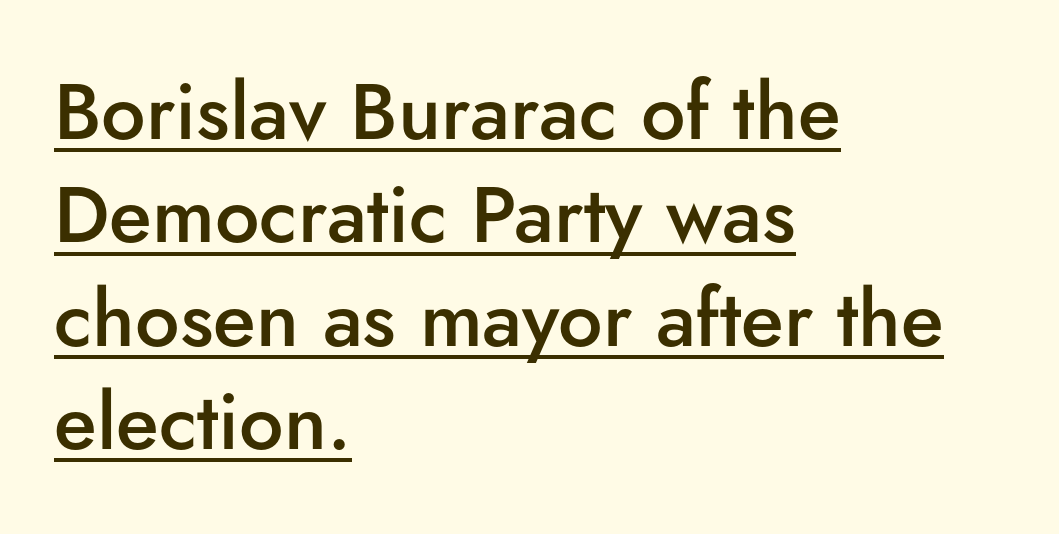
The image shows 79 px semibold sans-serif type, upright; set left-aligned, normal line spacing (1.31x), normal letter spacing, underlined; low stroke contrast and a small x-height.
